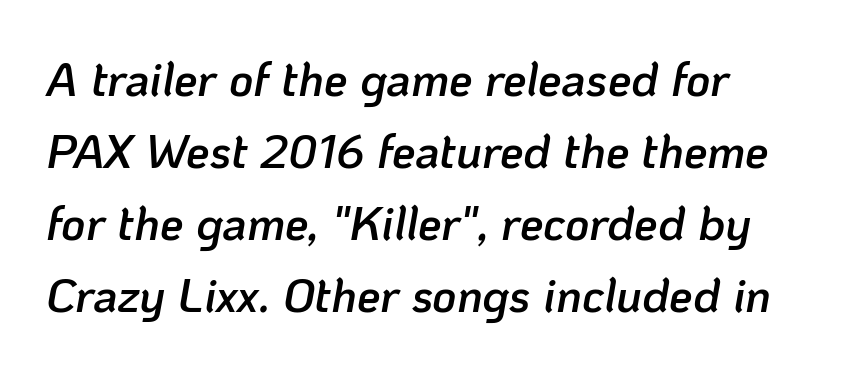
Q: Is the text bold? A: Semi-bold.
Q: Is the text italic (slanted)? A: Yes, it leans right by about 10 degrees.
Q: Is the text underlined? A: No.
Q: How is the paragraph aligned? A: Left-aligned.
Q: Is the spacing between letters normal or unusually wide? A: Normal.
Q: Is the spacing between lines tight, normal or loose? A: Normal.
Q: Width (condensed, normal, or wide)? A: Normal.
Q: Stroke contrast? A: Low.
Q: x-height? A: Medium.
Q: Monospaced? A: No.
